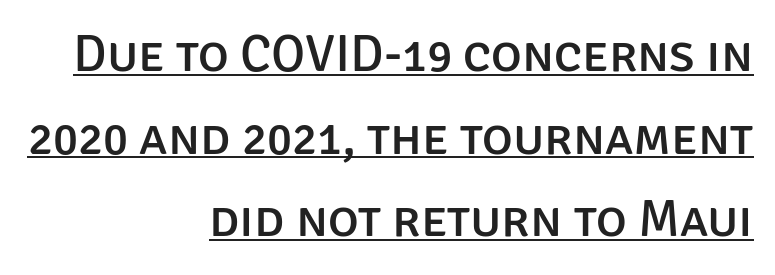
Q: Is the text italic (slanted)? A: No, it is upright.
Q: Is the typeface a serif or a sans-serif typeface? A: Sans-serif.
Q: Is the text underlined? A: Yes.
Q: How is the paragraph aligned? A: Right-aligned.
Q: Is the spacing between letters normal or unusually wide? A: Normal.
Q: Is the spacing between lines tight, normal or loose? A: Normal.
Q: Width (condensed, normal, or wide)? A: Normal.
Q: Stroke contrast? A: Low.
Q: x-height? A: Large.
Q: Monospaced? A: No.
